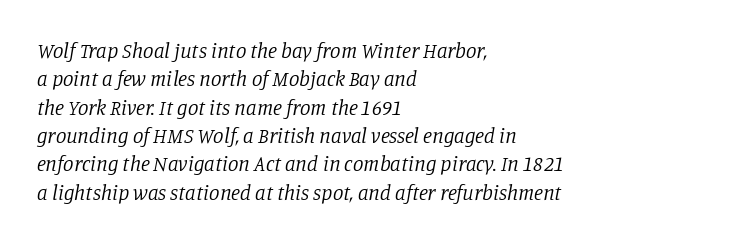
The image shows 21 px text type, italic (leaning right); set left-aligned, normal line spacing (1.35x), normal letter spacing, not underlined.
